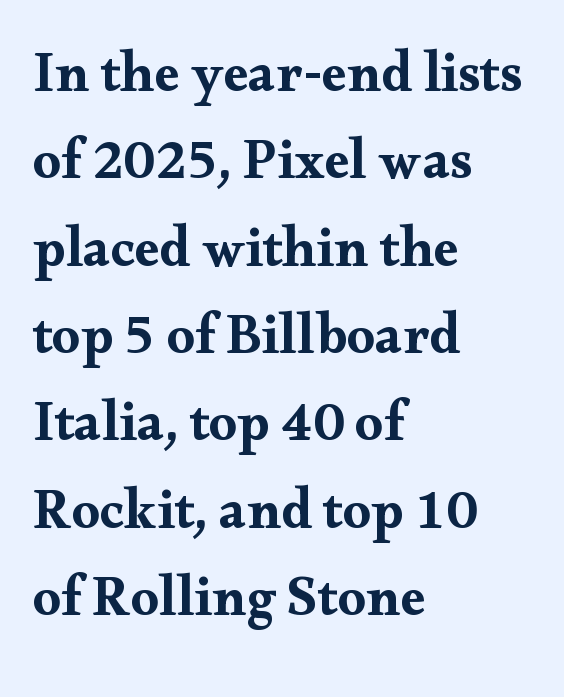
Look at the bottom of the vertical strokes: they flare into serifs here. This sample has the flowing, uneven cadence of proportional lettering. Has an underline been added? It has not. The specimen reads as upright at a glance. Nothing unusual about the tracking: characters are spaced as the font intends.
